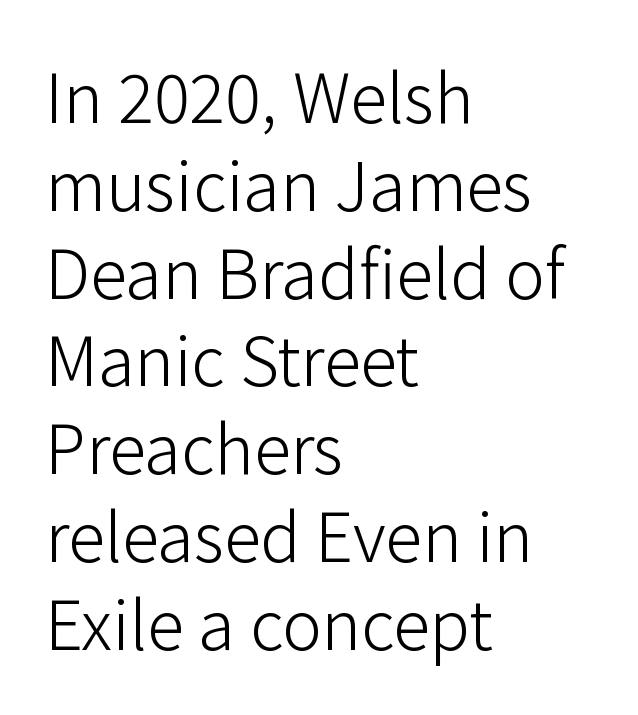
Q: Is the text bold? A: No.
Q: Is the text italic (slanted)? A: No, it is upright.
Q: Is the typeface a serif or a sans-serif typeface? A: Sans-serif.
Q: Is the text underlined? A: No.
Q: How is the paragraph aligned? A: Left-aligned.
Q: Is the spacing between letters normal or unusually wide? A: Normal.
Q: Is the spacing between lines tight, normal or loose? A: Normal.
Q: Width (condensed, normal, or wide)? A: Normal.
Q: Stroke contrast? A: Low.
Q: x-height? A: Medium.
Q: Monospaced? A: No.
